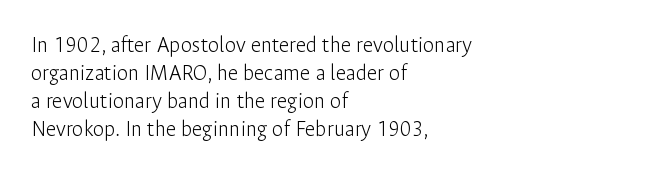
Every stem runs plumb, perpendicular to the baseline. Layout note: lines flush left. Decoration check: the copy has no underline. Short note: letters normally spaced.
